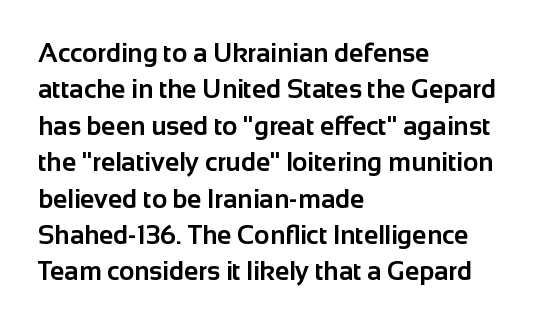
Characters remain perfectly vertical along every line. The passage is arranged the way most books set body copy — flush left. These lines sit exactly where default settings would place them. Nobody touched the tracking dial on this one. Descender tails drop into unmarked territory. Is the type bold? Yes — the strokes are clearly thick and heavy.
